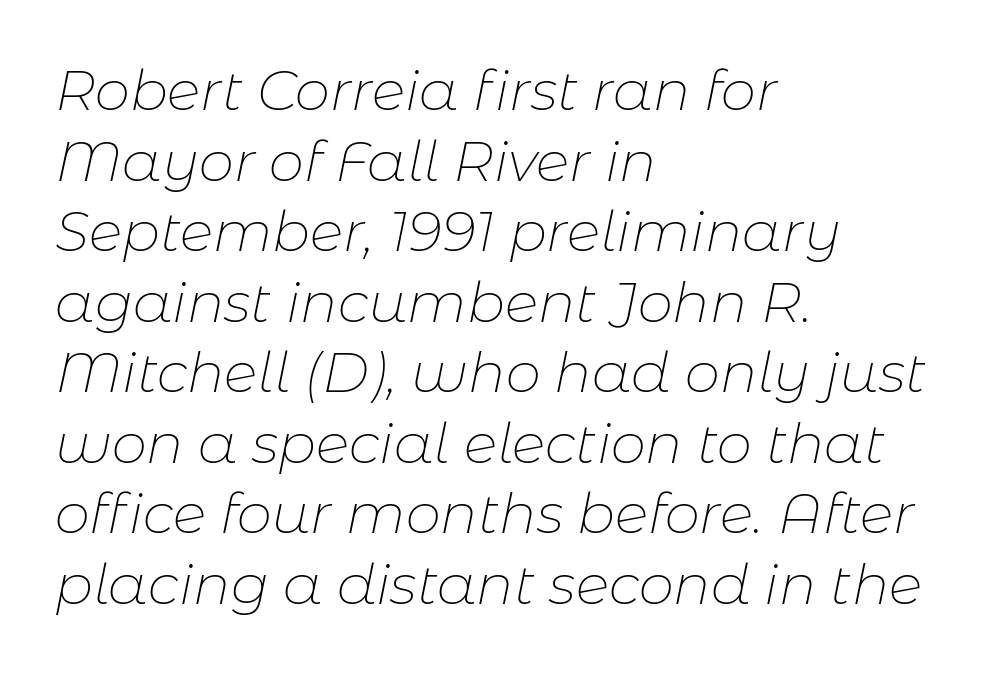
{"italic": "yes", "lean": "right", "slant_degrees": 11, "bold": "no", "weight": "thin", "width": "normal", "stroke_contrast": "low", "x_height": "medium", "monospaced": "no", "underline": "no", "align": "left", "line_spacing": "normal", "line_spacing_ratio": 1.26, "letter_spacing": "normal", "letter_spacing_em": 0.0, "glyph_px": 56}
